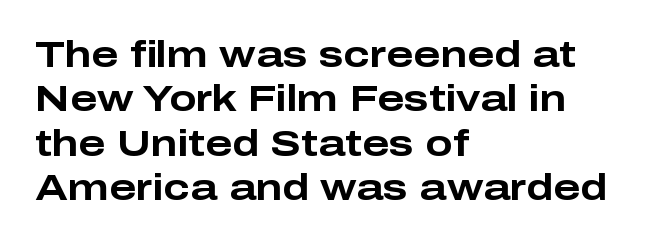
The image shows 36 px bold, wide sans-serif type, upright; set left-aligned, line spacing 1.23x, normal letter spacing, not underlined; low stroke contrast and a medium x-height.
